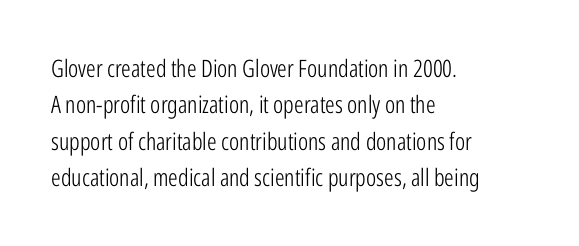
{"italic": "no", "bold": "no", "underline": "no", "align": "left", "line_spacing": "normal", "line_spacing_ratio": 1.52, "letter_spacing": "normal", "letter_spacing_em": 0.0, "glyph_px": 24}
